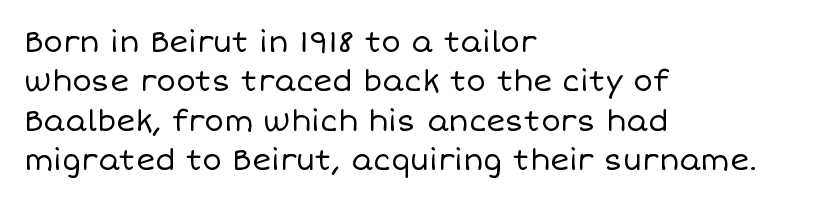
Q: Is the text bold? A: No.
Q: Is the text italic (slanted)? A: No, it is upright.
Q: Is the text underlined? A: No.
Q: How is the paragraph aligned? A: Left-aligned.
Q: Is the spacing between letters normal or unusually wide? A: Normal.
Q: Is the spacing between lines tight, normal or loose? A: Normal.
Q: Width (condensed, normal, or wide)? A: Normal.
Q: Stroke contrast? A: Low.
Q: x-height? A: Large.
Q: Monospaced? A: No.
